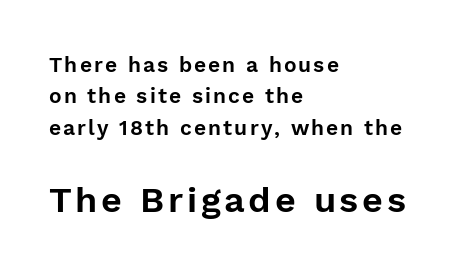
The image shows 36 px sans-serif type, upright; set left-aligned, normal line spacing (1.49x), not underlined; the second (bottom) block is 1.71x larger; low stroke contrast and a medium x-height.
